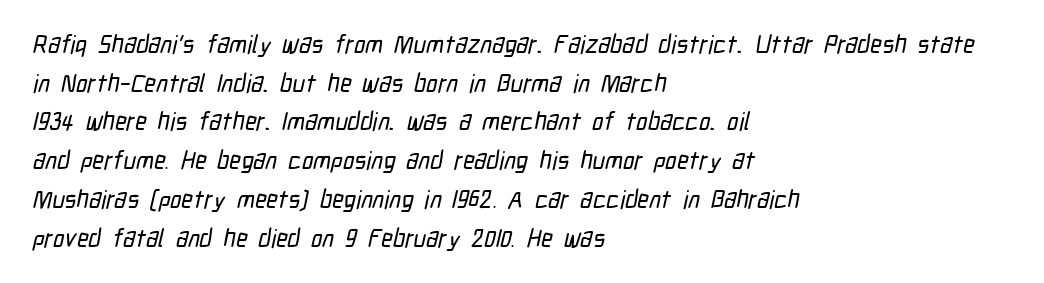
Q: Is the text underlined? A: No.
Q: How is the paragraph aligned? A: Left-aligned.
Q: Is the spacing between letters normal or unusually wide? A: Normal.
Q: Is the spacing between lines tight, normal or loose? A: Normal.
